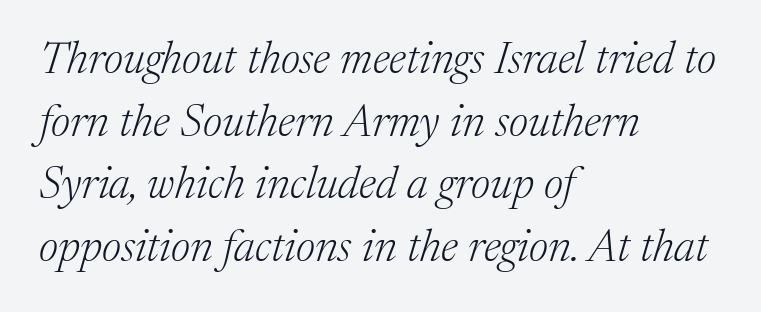
Q: Is the text bold? A: No.
Q: Is the text italic (slanted)? A: Yes, it leans right by about 17 degrees.
Q: Is the typeface a serif or a sans-serif typeface? A: Serif.
Q: Is the text underlined? A: No.
Q: How is the paragraph aligned? A: Left-aligned.
Q: Is the spacing between letters normal or unusually wide? A: Normal.
Q: Is the spacing between lines tight, normal or loose? A: Normal.
Q: Width (condensed, normal, or wide)? A: Normal.
Q: Stroke contrast? A: Medium.
Q: x-height? A: Medium.
Q: Monospaced? A: No.
